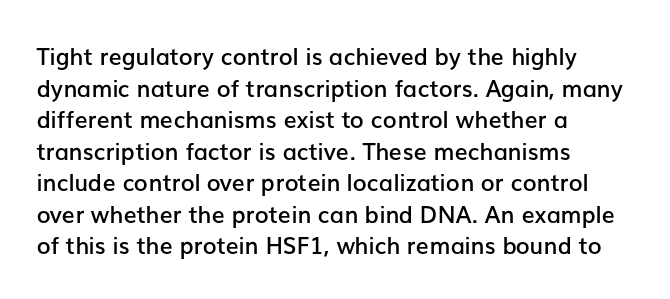
The image shows 23 px text type, upright; set left-aligned, normal line spacing (1.37x), normal letter spacing, not underlined.
